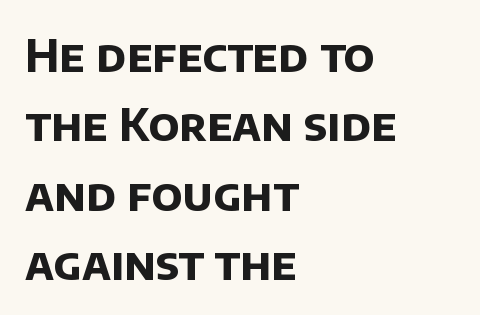
{"serif": "no", "bold": "yes", "weight": "bold", "width": "normal", "stroke_contrast": "low", "x_height": "large", "monospaced": "no", "underline": "no", "align": "left", "line_spacing": "normal", "line_spacing_ratio": 1.54, "letter_spacing": "normal", "letter_spacing_em": 0.0, "glyph_px": 45}
